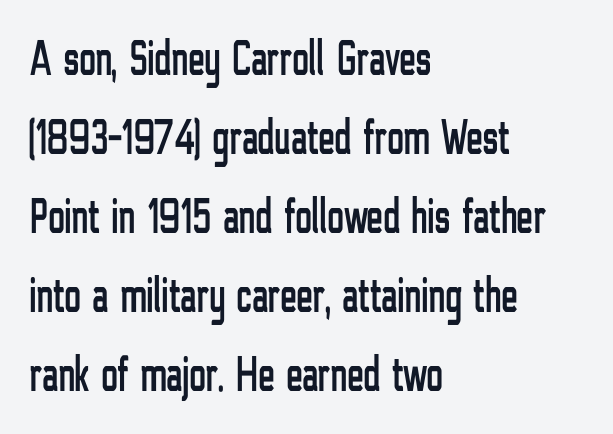
The image shows 50 px condensed sans-serif type, upright; set left-aligned, normal line spacing (1.58x), normal letter spacing, not underlined; low stroke contrast and a medium x-height.
